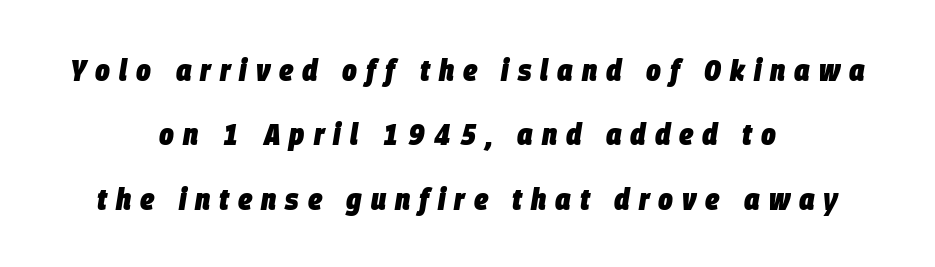
Q: Is the text bold? A: Yes.
Q: Is the text italic (slanted)? A: Yes, it leans right by about 9 degrees.
Q: Is the text underlined? A: No.
Q: How is the paragraph aligned? A: Centered.
Q: Is the spacing between letters normal or unusually wide? A: Unusually wide.
Q: Is the spacing between lines tight, normal or loose? A: Loose.
Q: Width (condensed, normal, or wide)? A: Condensed.
Q: Stroke contrast? A: Low.
Q: x-height? A: Large.
Q: Monospaced? A: No.
